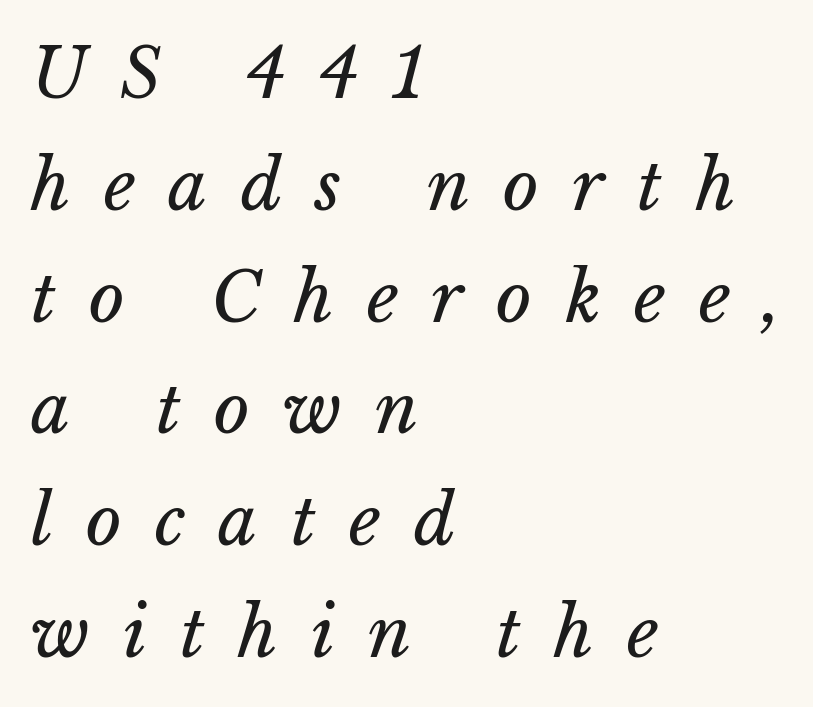
Q: Is the text bold? A: No.
Q: Is the text italic (slanted)? A: Yes, it leans right by about 15 degrees.
Q: Is the text underlined? A: No.
Q: How is the paragraph aligned? A: Left-aligned.
Q: Is the spacing between letters normal or unusually wide? A: Unusually wide.
Q: Is the spacing between lines tight, normal or loose? A: Normal.
Q: Width (condensed, normal, or wide)? A: Normal.
Q: Stroke contrast? A: Low.
Q: x-height? A: Medium.
Q: Monospaced? A: No.
